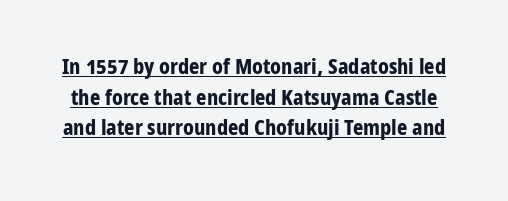
A typesetter would call this zero additional tracking. The typesetter has applied underlining to the passage shown. In terms of weight, the rendering is a true, heavy bold. Leading matches the norm, producing a regular column. Nope, not italic — everything's standing straight.
